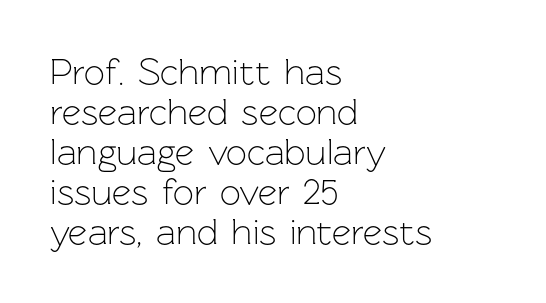
{"serif": "no", "italic": "no", "bold": "no", "weight": "light", "width": "normal", "stroke_contrast": "low", "x_height": "medium", "monospaced": "no", "underline": "no", "align": "left", "line_spacing": "tight", "line_spacing_ratio": 1.08, "letter_spacing": "normal", "letter_spacing_em": 0.0, "glyph_px": 37}
